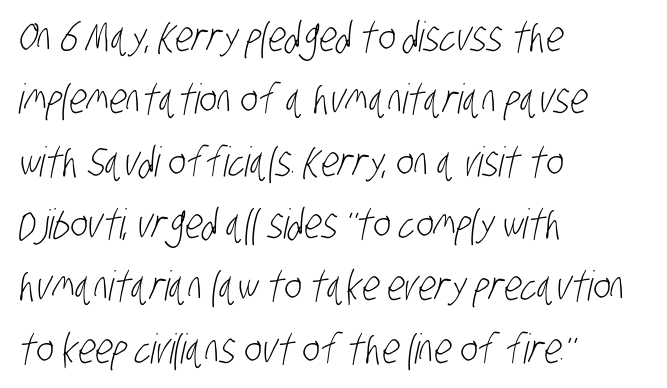
{"serif": "no", "bold": "no", "weight": "light", "width": "condensed", "stroke_contrast": "low", "x_height": "large", "monospaced": "no", "underline": "no", "align": "left", "line_spacing": "normal", "line_spacing_ratio": 1.52, "letter_spacing": "normal", "letter_spacing_em": 0.0, "glyph_px": 41}
